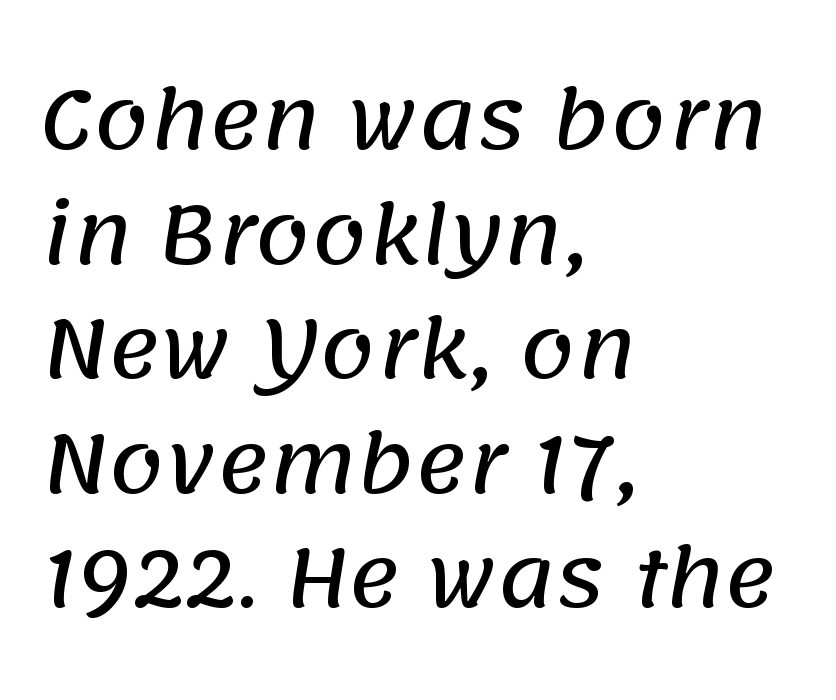
Q: Is the typeface a serif or a sans-serif typeface? A: Sans-serif.
Q: Is the text underlined? A: No.
Q: How is the paragraph aligned? A: Left-aligned.
Q: Is the spacing between letters normal or unusually wide? A: Normal.
Q: Is the spacing between lines tight, normal or loose? A: Normal.
Q: Width (condensed, normal, or wide)? A: Normal.
Q: Stroke contrast? A: Low.
Q: x-height? A: Large.
Q: Monospaced? A: No.
